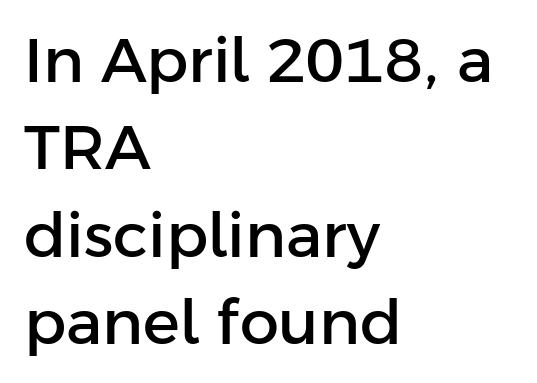
{"serif": "no", "italic": "no", "width": "normal", "stroke_contrast": "low", "x_height": "medium", "monospaced": "no", "underline": "no", "align": "left", "line_spacing": "normal", "line_spacing_ratio": 1.41, "letter_spacing": "normal", "letter_spacing_em": 0.0, "glyph_px": 62}
